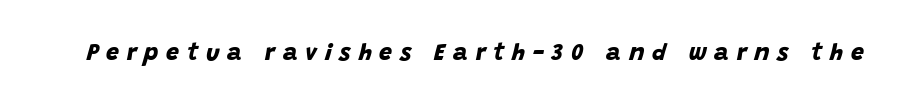
{"bold": "yes", "underline": "no", "letter_spacing": "wide", "letter_spacing_em": 0.34, "glyph_px": 23}
